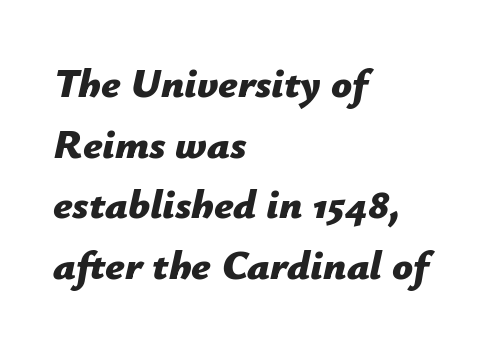
Q: Is the text bold? A: Yes.
Q: Is the text italic (slanted)? A: Yes, it leans right by about 12 degrees.
Q: Is the text underlined? A: No.
Q: How is the paragraph aligned? A: Left-aligned.
Q: Is the spacing between letters normal or unusually wide? A: Normal.
Q: Is the spacing between lines tight, normal or loose? A: Normal.
Q: Width (condensed, normal, or wide)? A: Normal.
Q: Stroke contrast? A: Low.
Q: x-height? A: Medium.
Q: Monospaced? A: No.
